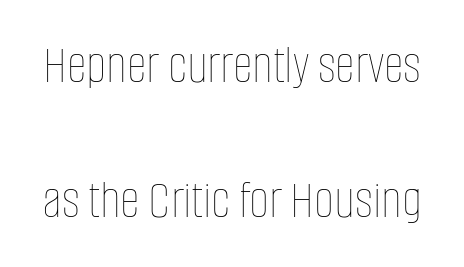
Q: Is the text bold? A: No.
Q: Is the text italic (slanted)? A: No, it is upright.
Q: Is the text underlined? A: No.
Q: Is the spacing between letters normal or unusually wide? A: Normal.
Q: Is the spacing between lines tight, normal or loose? A: Loose.
Q: Width (condensed, normal, or wide)? A: Condensed.
Q: Stroke contrast? A: Low.
Q: x-height? A: Large.
Q: Monospaced? A: No.
